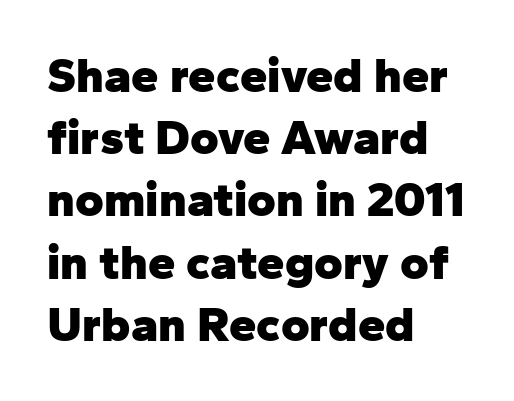
The image shows 49 px heavy sans-serif type, upright; set left-aligned, normal line spacing (1.27x), normal letter spacing, not underlined; low stroke contrast and a medium x-height.
